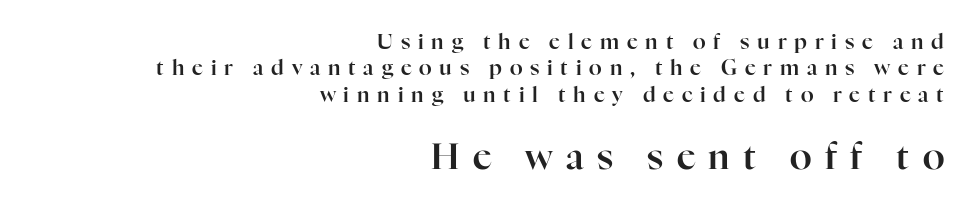
Q: Is the text italic (slanted)? A: No, it is upright.
Q: Is the typeface a serif or a sans-serif typeface? A: Serif.
Q: Is the text underlined? A: No.
Q: How is the paragraph aligned? A: Right-aligned.
Q: Is the spacing between letters normal or unusually wide? A: Unusually wide.
Q: Is the spacing between lines tight, normal or loose? A: Normal.
Q: Which block of text is set in a larger size, the first (top) or the second (bottom)? A: The second (bottom) one.
Q: Width (condensed, normal, or wide)? A: Normal.
Q: Stroke contrast? A: High.
Q: x-height? A: Medium.
Q: Monospaced? A: No.
